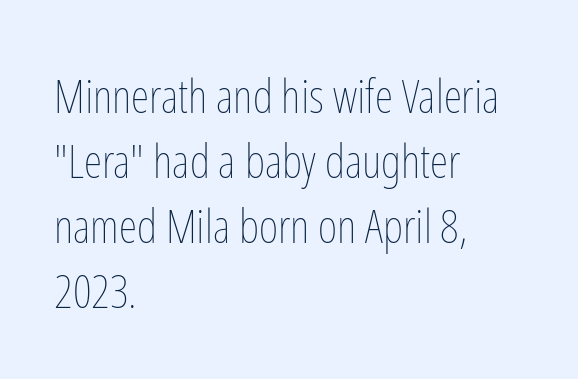
The image shows 47 px thin, condensed type, upright; set left-aligned, normal line spacing (1.38x), normal letter spacing, not underlined; low stroke contrast and a medium x-height.
